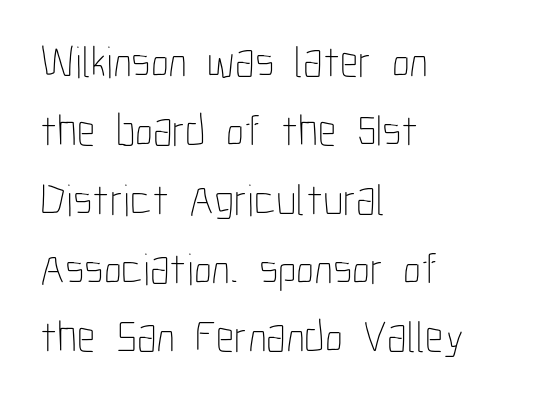
The image shows 45 px thin, condensed type, upright; set left-aligned, normal line spacing (1.53x), normal letter spacing, not underlined; low stroke contrast and a medium x-height.
